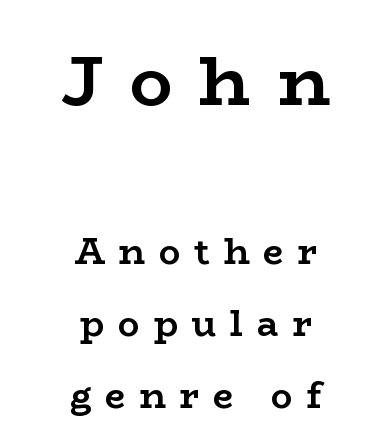
{"serif": "yes", "italic": "no", "bold": "yes", "weight": "semibold", "width": "wide", "stroke_contrast": "low", "x_height": "medium", "monospaced": "no", "underline": "no", "align": "center", "line_spacing": "loose", "line_spacing_ratio": 2.0, "letter_spacing": "wide", "letter_spacing_em": 0.38, "larger_block": "first", "size_ratio": 1.97, "glyph_px": 71}
